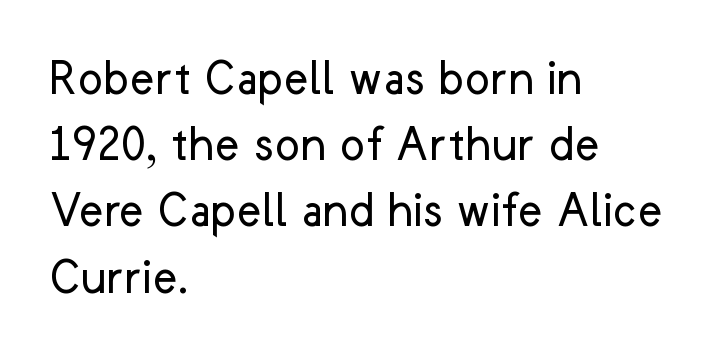
The image shows 53 px regular-weight sans-serif type, upright; set left-aligned, normal line spacing (1.25x), normal letter spacing, not underlined; low stroke contrast and a medium x-height.
